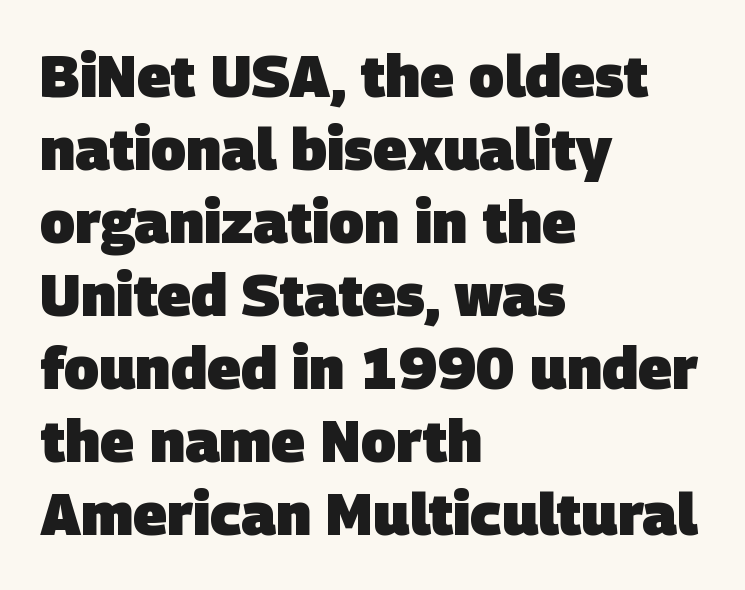
Q: Is the text bold? A: Yes.
Q: Is the typeface a serif or a sans-serif typeface? A: Sans-serif.
Q: Is the text underlined? A: No.
Q: How is the paragraph aligned? A: Left-aligned.
Q: Is the spacing between letters normal or unusually wide? A: Normal.
Q: Is the spacing between lines tight, normal or loose? A: Normal.
Q: Width (condensed, normal, or wide)? A: Normal.
Q: Stroke contrast? A: Low.
Q: x-height? A: Large.
Q: Monospaced? A: No.
